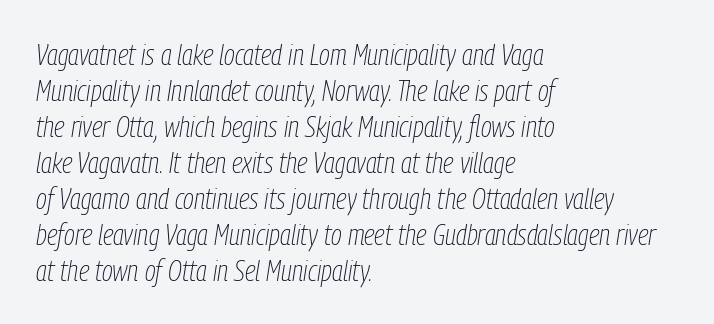
{"italic": "yes", "lean": "right", "slant_degrees": 9, "bold": "no", "weight": "thin", "width": "condensed", "stroke_contrast": "low", "x_height": "medium", "monospaced": "no", "underline": "no", "align": "left", "line_spacing_ratio": 1.24, "letter_spacing": "normal", "letter_spacing_em": 0.0, "glyph_px": 29}
